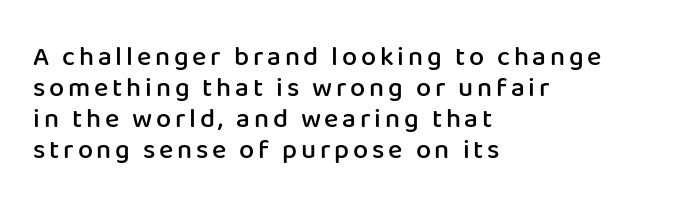
Q: Is the text bold? A: Semi-bold.
Q: Is the text italic (slanted)? A: No, it is upright.
Q: Is the text underlined? A: No.
Q: How is the paragraph aligned? A: Left-aligned.
Q: Is the spacing between lines tight, normal or loose? A: Tight.
